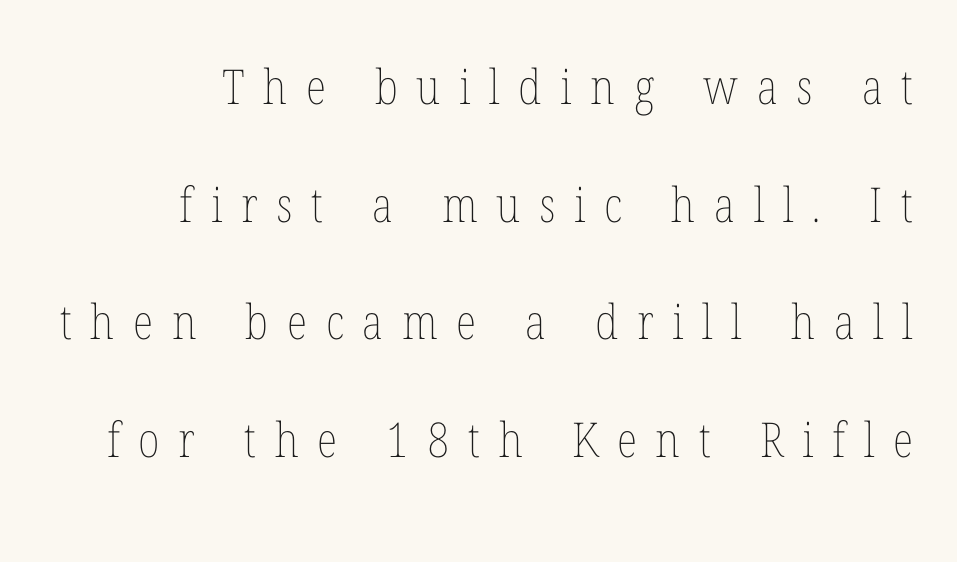
{"italic": "no", "bold": "no", "weight": "thin", "width": "condensed", "stroke_contrast": "low", "x_height": "medium", "monospaced": "no", "underline": "no", "align": "right", "line_spacing": "loose", "line_spacing_ratio": 2.45, "letter_spacing": "wide", "letter_spacing_em": 0.39, "glyph_px": 48}
